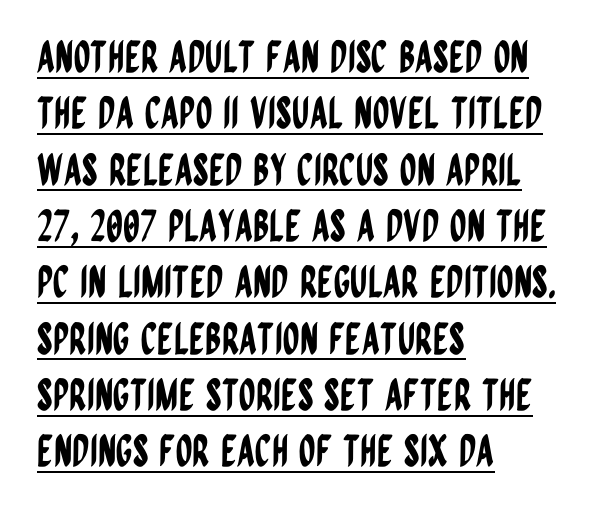
These lines are rendered in a variable-pitch font. Check the space under the baseline: a stroke is drawn there. Every character sits straight up, as roman type does. The compositor pushed each line to the left boundary. Honestly, the letter spacing is just normal — you wouldn't notice it.
